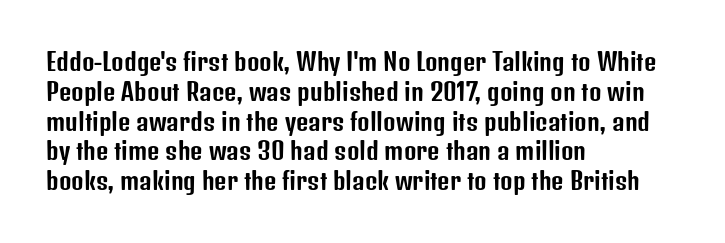
Q: Is the text italic (slanted)? A: No, it is upright.
Q: Is the text underlined? A: No.
Q: How is the paragraph aligned? A: Left-aligned.
Q: Is the spacing between letters normal or unusually wide? A: Normal.
